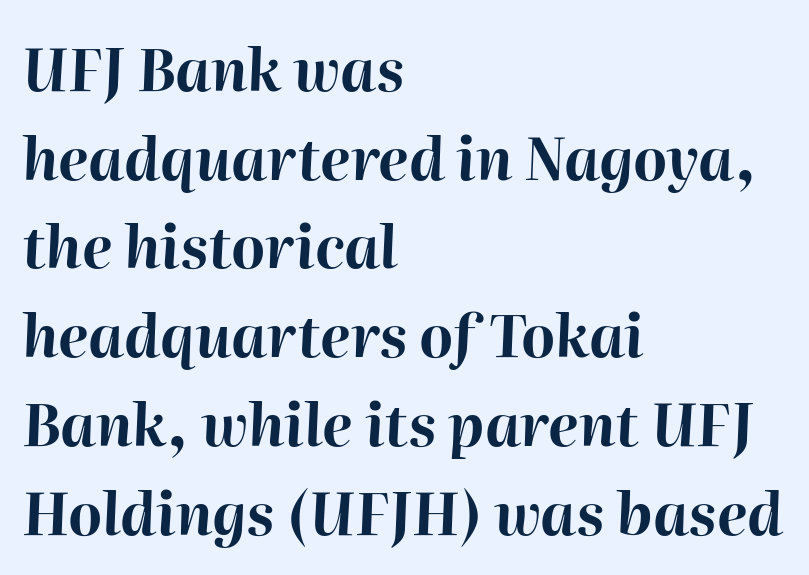
{"italic": "yes", "lean": "right", "slant_degrees": 2, "bold": "yes", "weight": "bold", "width": "normal", "stroke_contrast": "high", "x_height": "medium", "monospaced": "no", "underline": "no", "align": "left", "line_spacing": "normal", "line_spacing_ratio": 1.53, "letter_spacing": "normal", "letter_spacing_em": 0.0, "glyph_px": 58}
